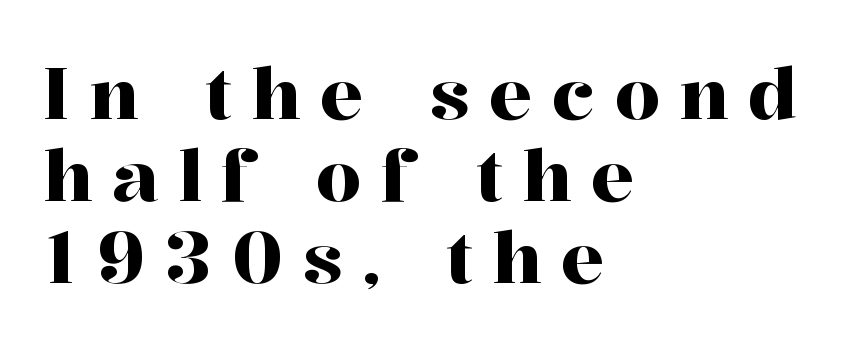
Q: Is the text italic (slanted)? A: No, it is upright.
Q: Is the typeface a serif or a sans-serif typeface? A: Serif.
Q: Is the text underlined? A: No.
Q: How is the paragraph aligned? A: Left-aligned.
Q: Is the spacing between letters normal or unusually wide? A: Unusually wide.
Q: Is the spacing between lines tight, normal or loose? A: Tight.
Q: Width (condensed, normal, or wide)? A: Normal.
Q: Stroke contrast? A: High.
Q: x-height? A: Medium.
Q: Monospaced? A: No.
